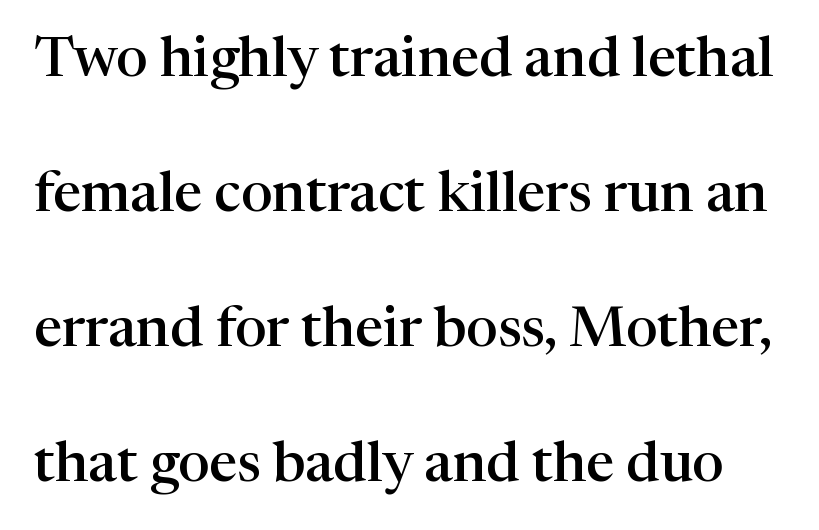
Quick note: interline space is abundant. Characters remain perfectly vertical along every line. The passage shown is semibold, sitting just below true bold. You could call the tracking neutral — neither tight nor loose. Letters rest on an invisible, unmarked baseline.
